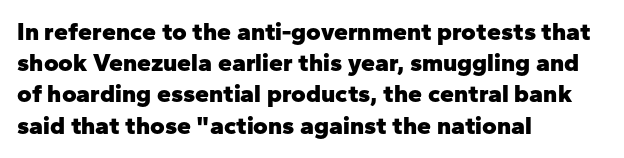
{"italic": "no", "bold": "yes", "underline": "no", "align": "left", "line_spacing": "normal", "line_spacing_ratio": 1.25, "letter_spacing": "normal", "letter_spacing_em": 0.0, "glyph_px": 25}
